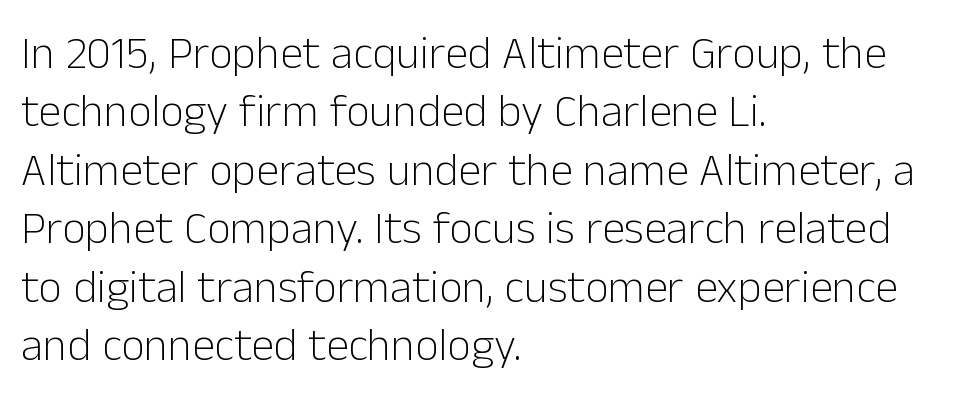
The image shows 46 px light sans-serif type, upright; set left-aligned, normal line spacing (1.27x), normal letter spacing, not underlined; low stroke contrast and a medium x-height.
